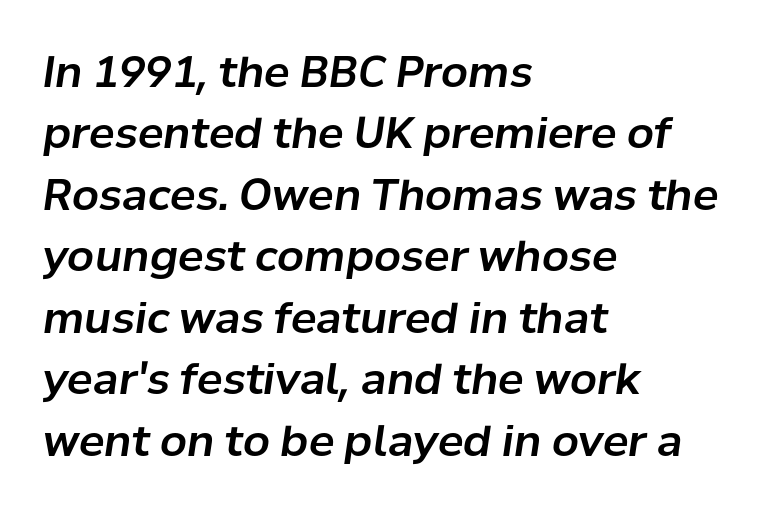
The image shows 43 px text type, italic (leaning right); set left-aligned, normal line spacing (1.43x), normal letter spacing, not underlined; low stroke contrast and a medium x-height.
